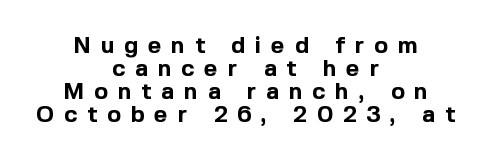
The image shows 23 px bold type, upright; set centered, tight line spacing (1.0x), unusually wide letter spacing (+0.43 em), not underlined.
